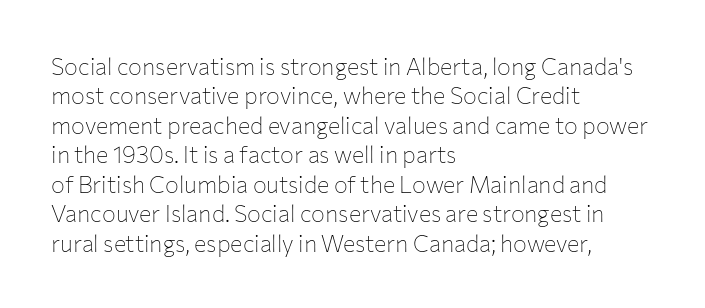
The image shows 23 px text type, upright; set left-aligned, normal line spacing (1.28x), normal letter spacing, not underlined.
